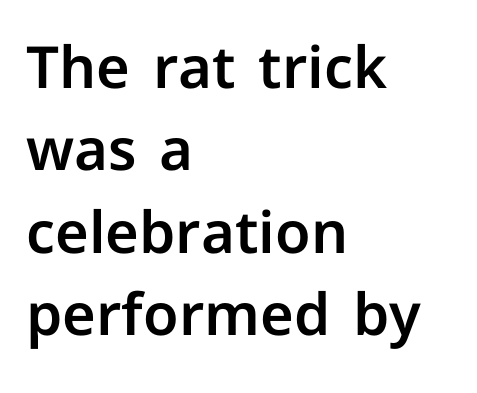
The typeface chosen for these lines omits serifs. You could not count columns in this text — the font is proportionally spaced. Lines of text with bare space underneath. The horizontal fit of the characters is conventional and even. Ascenders rise straight up at ninety degrees. Regular leading.
